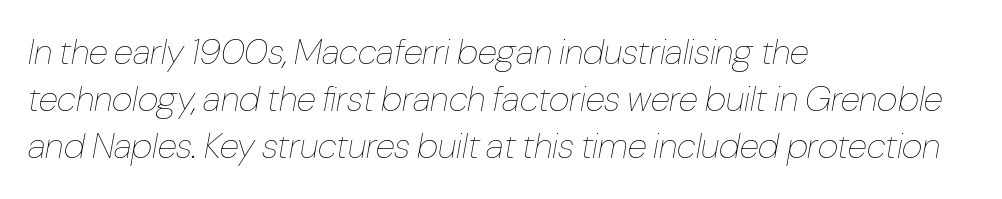
The image shows 36 px thin, condensed type, italic (leaning right); set left-aligned, normal line spacing (1.31x), normal letter spacing, not underlined; low stroke contrast and a medium x-height.
